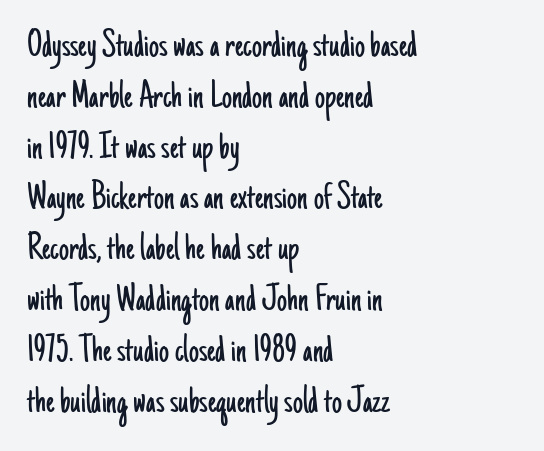
Q: Is the text bold? A: No.
Q: Is the text italic (slanted)? A: No, it is upright.
Q: Is the typeface a serif or a sans-serif typeface? A: Sans-serif.
Q: Is the text underlined? A: No.
Q: How is the paragraph aligned? A: Left-aligned.
Q: Is the spacing between letters normal or unusually wide? A: Normal.
Q: Is the spacing between lines tight, normal or loose? A: Normal.
Q: Width (condensed, normal, or wide)? A: Condensed.
Q: Stroke contrast? A: Low.
Q: x-height? A: Small.
Q: Monospaced? A: No.
